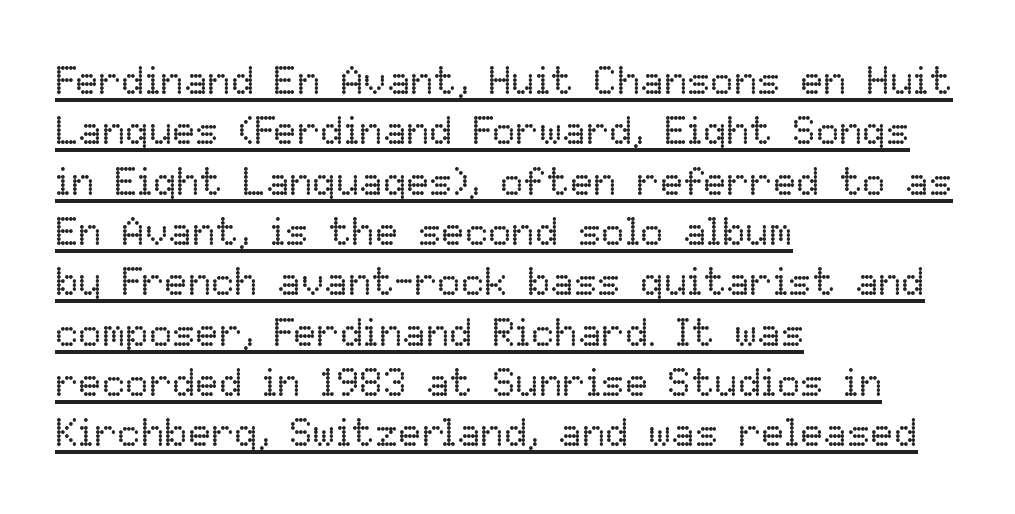
Q: Is the text bold? A: No.
Q: Is the text italic (slanted)? A: No, it is upright.
Q: Is the text underlined? A: Yes.
Q: How is the paragraph aligned? A: Left-aligned.
Q: Is the spacing between letters normal or unusually wide? A: Normal.
Q: Is the spacing between lines tight, normal or loose? A: Normal.
Q: Width (condensed, normal, or wide)? A: Normal.
Q: Stroke contrast? A: Low.
Q: x-height? A: Medium.
Q: Monospaced? A: No.
